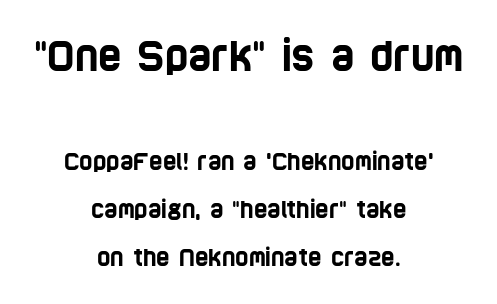
Q: Is the typeface a serif or a sans-serif typeface? A: Sans-serif.
Q: Is the text underlined? A: No.
Q: How is the paragraph aligned? A: Centered.
Q: Is the spacing between letters normal or unusually wide? A: Normal.
Q: Is the spacing between lines tight, normal or loose? A: Loose.
Q: Which block of text is set in a larger size, the first (top) or the second (bottom)? A: The first (top) one.
Q: Width (condensed, normal, or wide)? A: Condensed.
Q: Stroke contrast? A: Low.
Q: x-height? A: Large.
Q: Monospaced? A: No.
